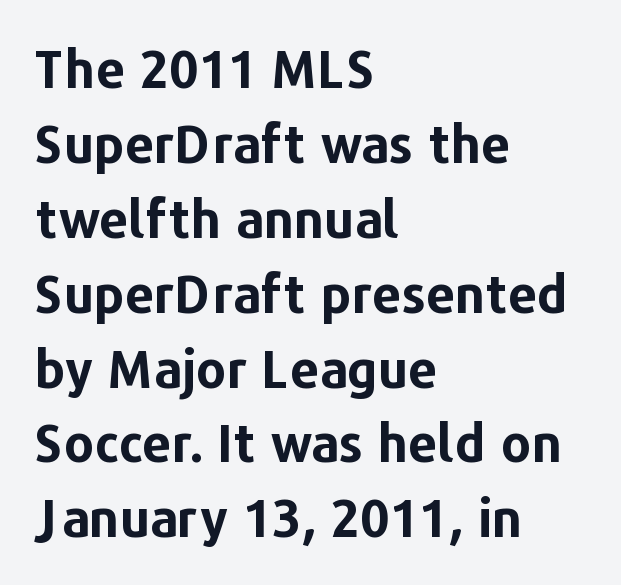
The rendering uses natural spacing where letterforms have individual widths. Are there feet on the stems? There aren't — it's a sans. Only glyphs here, with clear space below each row. Regarding leading, the lines here are spaced in the standard way. A roman cut, with each character standing at attention.
